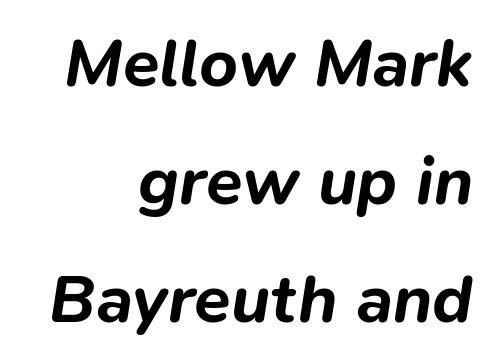
The image shows 67 px bold type, italic (leaning right); set right-aligned, line spacing 1.76x, normal letter spacing, not underlined; low stroke contrast and a medium x-height.
